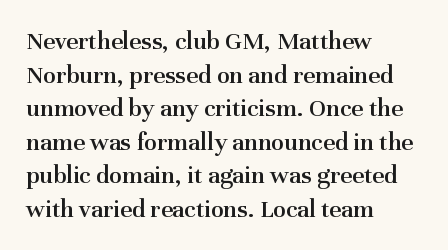
{"italic": "no", "bold": "semi", "underline": "no", "align": "left", "line_spacing": "normal", "line_spacing_ratio": 1.29, "letter_spacing": "normal", "letter_spacing_em": 0.0, "glyph_px": 26}
